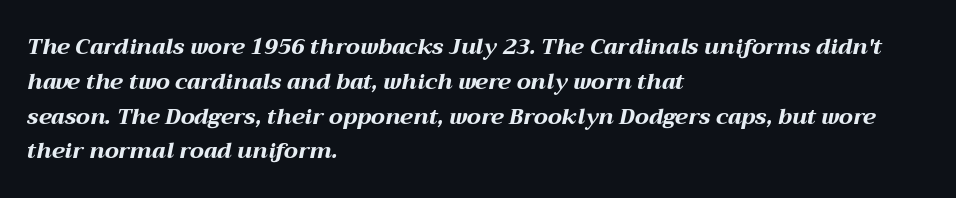
Q: Is the text bold? A: Yes.
Q: Is the text italic (slanted)? A: Yes, it leans right by about 12 degrees.
Q: Is the text underlined? A: No.
Q: How is the paragraph aligned? A: Left-aligned.
Q: Is the spacing between letters normal or unusually wide? A: Normal.
Q: Is the spacing between lines tight, normal or loose? A: Normal.
